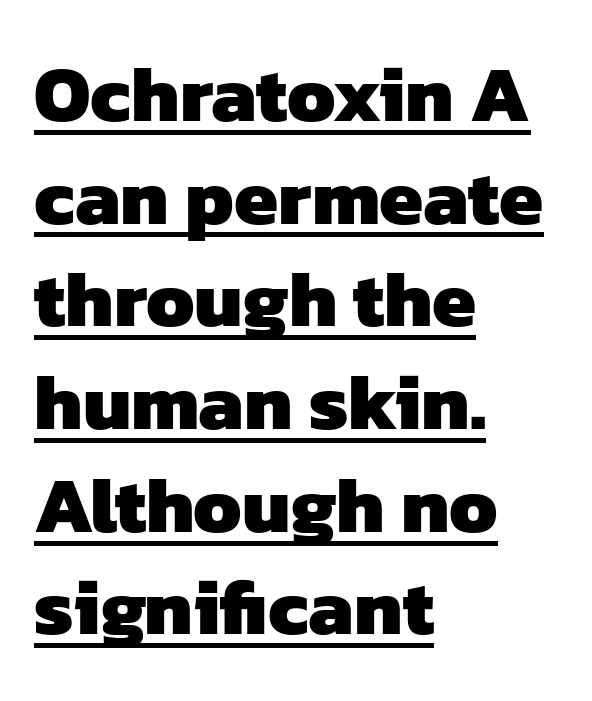
Check where the strokes stop: nothing finishes them off — pure sans. Varying glyph widths throughout — classic text-font behaviour. You can see a thin bar hugging the bottom of the glyphs. The horizontal fit of the characters is conventional and even.
